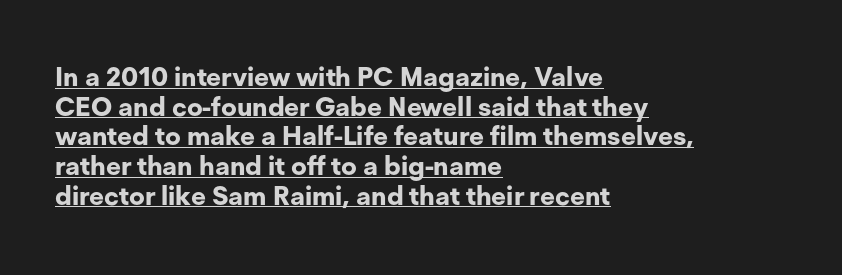
Quick note: underline on. Typesetter's note: full bold, strokes at maximum text heaviness. You could barely slide anything between these rows. The typography opts for an upright posture over an oblique one. These lines stack with their left ends in a neat column.
